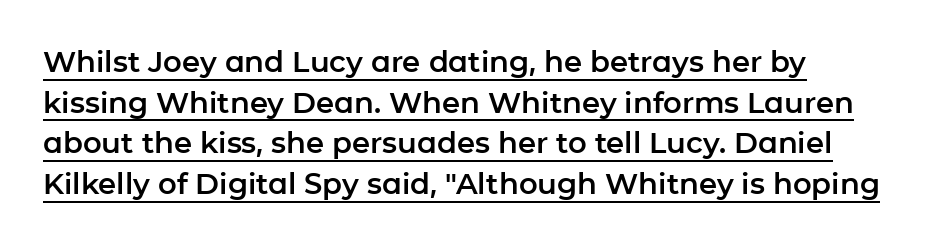
Q: Is the text italic (slanted)? A: No, it is upright.
Q: Is the typeface a serif or a sans-serif typeface? A: Sans-serif.
Q: Is the text underlined? A: Yes.
Q: How is the paragraph aligned? A: Left-aligned.
Q: Is the spacing between letters normal or unusually wide? A: Normal.
Q: Is the spacing between lines tight, normal or loose? A: Normal.
Q: Width (condensed, normal, or wide)? A: Normal.
Q: Stroke contrast? A: Low.
Q: x-height? A: Medium.
Q: Monospaced? A: No.
